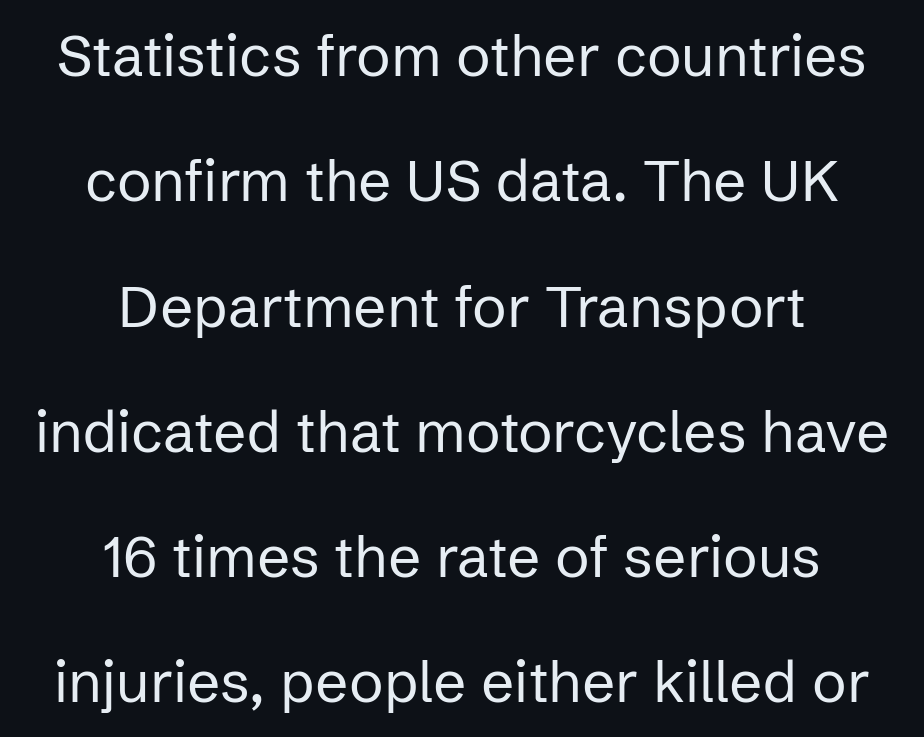
{"serif": "no", "italic": "no", "bold": "no", "weight": "regular", "width": "normal", "stroke_contrast": "low", "x_height": "medium", "monospaced": "no", "underline": "no", "align": "center", "line_spacing": "loose", "line_spacing_ratio": 2.16, "letter_spacing": "normal", "letter_spacing_em": 0.0, "glyph_px": 58}
